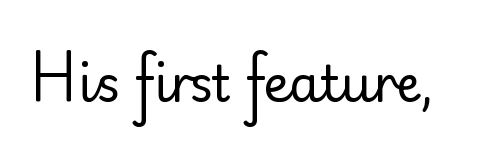
The passage shown is typed in a proportional face where columns would drift. This rendering employs a face without finishing strokes, i.e., a sans-serif. Only glyphs here, with clear space below each row. This sample uses an upright cut, with every glyph sitting square on the baseline. There is no visible air inserted between adjacent glyphs. Counters stay open thanks to moderate or lighter strokes.
